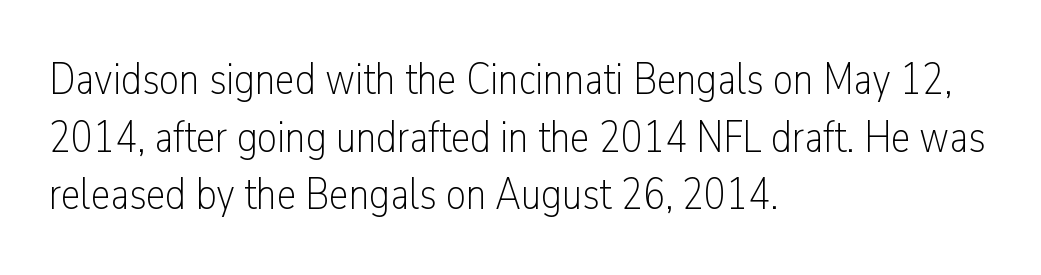
The image shows 44 px light, condensed sans-serif type, upright; set left-aligned, normal line spacing (1.31x), normal letter spacing, not underlined; low stroke contrast and a medium x-height.
